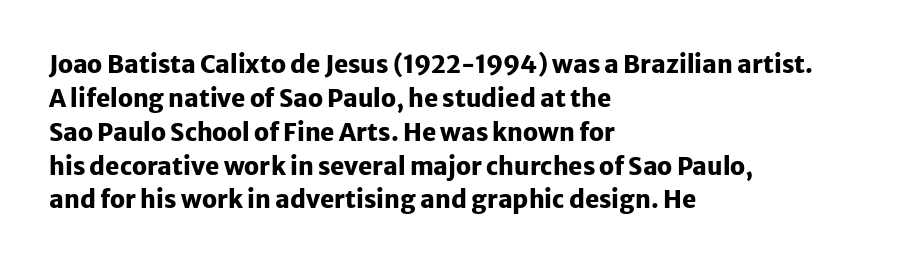
Q: Is the text bold? A: Yes.
Q: Is the text italic (slanted)? A: No, it is upright.
Q: Is the text underlined? A: No.
Q: How is the paragraph aligned? A: Left-aligned.
Q: Is the spacing between letters normal or unusually wide? A: Normal.
Q: Is the spacing between lines tight, normal or loose? A: Normal.
